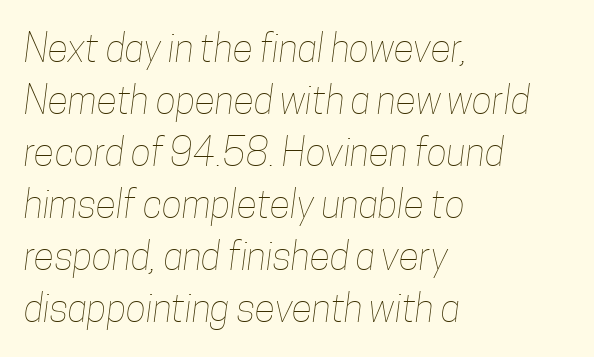
{"bold": "no", "weight": "thin", "width": "condensed", "stroke_contrast": "low", "x_height": "medium", "monospaced": "no", "underline": "no", "align": "left", "line_spacing": "normal", "line_spacing_ratio": 1.37, "letter_spacing": "normal", "letter_spacing_em": 0.0, "glyph_px": 38}
